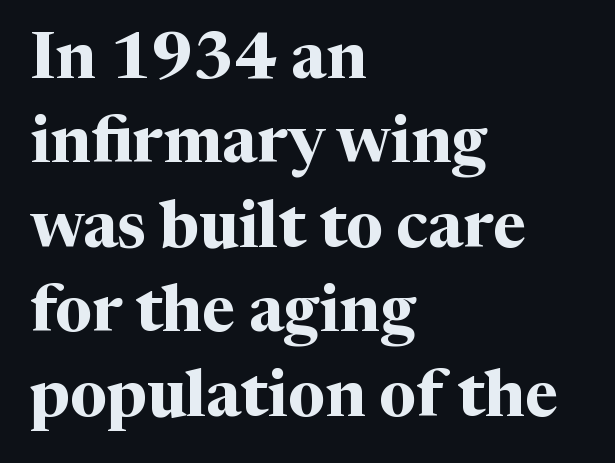
Q: Is the text bold? A: Yes.
Q: Is the text italic (slanted)? A: No, it is upright.
Q: Is the typeface a serif or a sans-serif typeface? A: Serif.
Q: Is the text underlined? A: No.
Q: How is the paragraph aligned? A: Left-aligned.
Q: Is the spacing between letters normal or unusually wide? A: Normal.
Q: Is the spacing between lines tight, normal or loose? A: Normal.
Q: Width (condensed, normal, or wide)? A: Normal.
Q: Stroke contrast? A: Medium.
Q: x-height? A: Medium.
Q: Monospaced? A: No.
